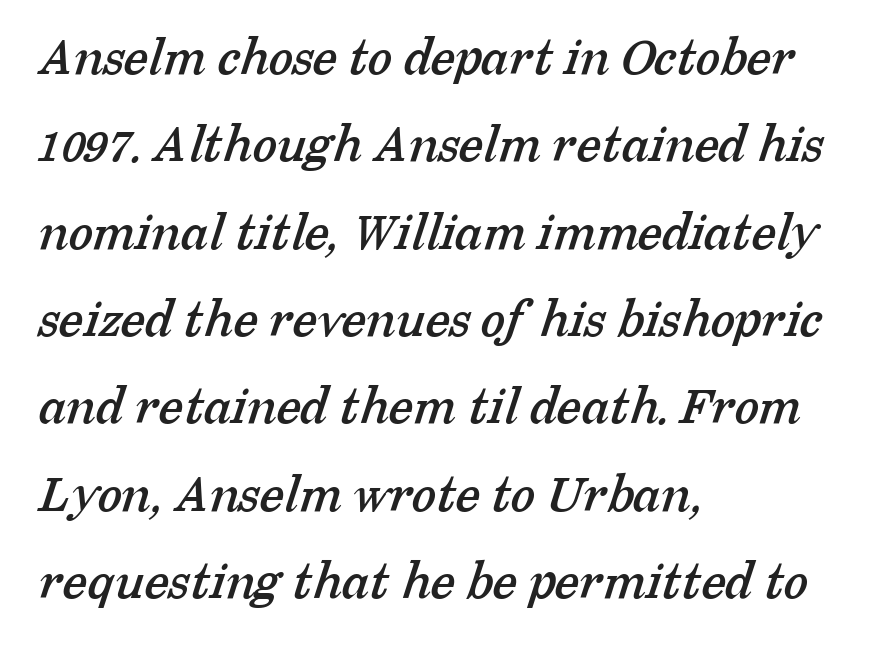
Q: Is the typeface a serif or a sans-serif typeface? A: Serif.
Q: Is the text underlined? A: No.
Q: How is the paragraph aligned? A: Left-aligned.
Q: Is the spacing between letters normal or unusually wide? A: Normal.
Q: Is the spacing between lines tight, normal or loose? A: Normal.
Q: Width (condensed, normal, or wide)? A: Normal.
Q: Stroke contrast? A: Low.
Q: x-height? A: Medium.
Q: Monospaced? A: No.
